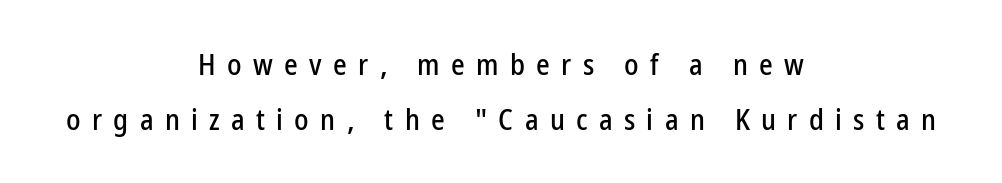
The image shows 29 px condensed sans-serif type, upright; set centered, line spacing 1.88x, unusually wide letter spacing (+0.39 em), not underlined; low stroke contrast and a medium x-height.
